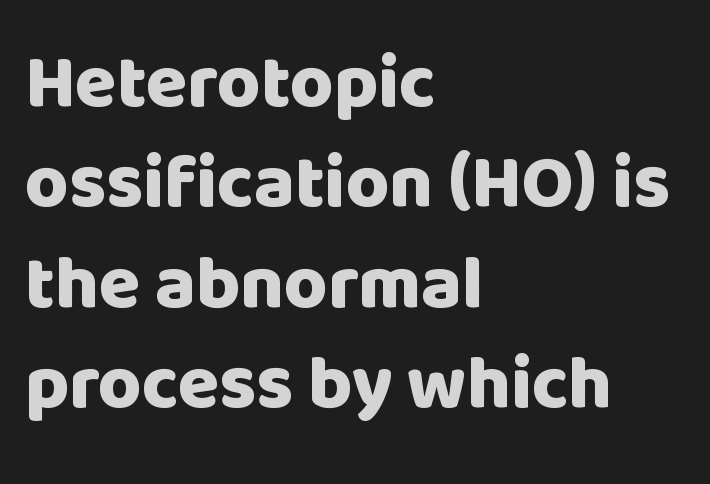
Posture: vertical. Quick note: underline off. This sample has the flowing, uneven cadence of proportional lettering. To sum up the face: it is a sans, with no serifs. Vertical spacing — default. Stroke thickness is high; the sample reads as a true bold.
